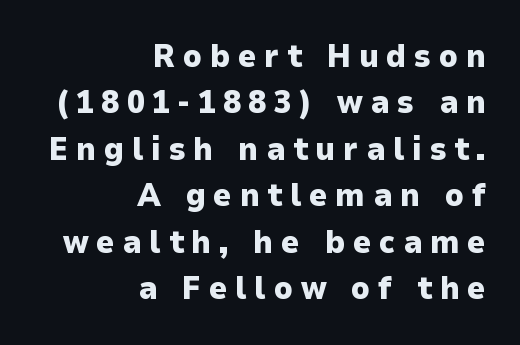
The image shows 32 px heavy sans-serif type, upright; set right-aligned, normal line spacing (1.45x), unusually wide letter spacing (+0.24 em), not underlined; low stroke contrast and a medium x-height.
